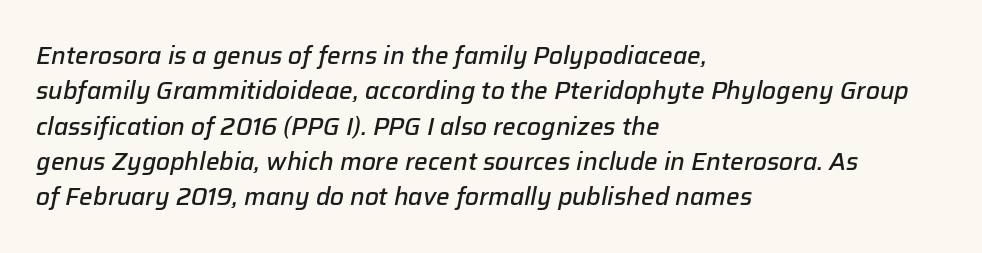
Does extra space separate the letters? No, they use regular spacing. Successive baselines arrive at the customary interval. Set as a demibold, roughly 600 on the weight scale. These lines are set flush left with a ragged right edge. The passage shown leans; its letterforms are oblique. Bare-footed words on every line.
